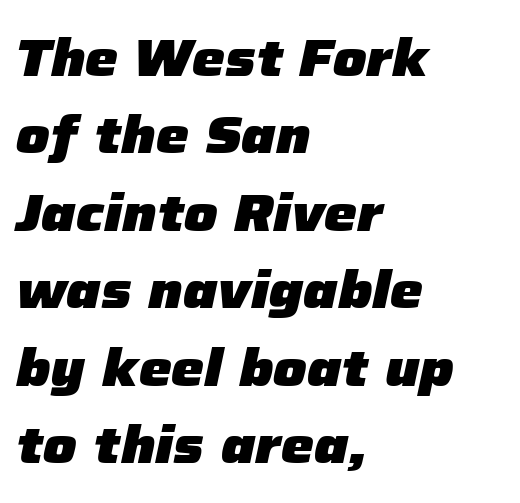
The face used here is rendered with its standard letterfit. The zone under the glyphs is completely vacant. Line starts are locked; line ends wander. The lines sit at an ordinary, default distance from one another. Students, this is bold: see how much ink each stroke carries. Rendered with sloped, italic letterforms.
